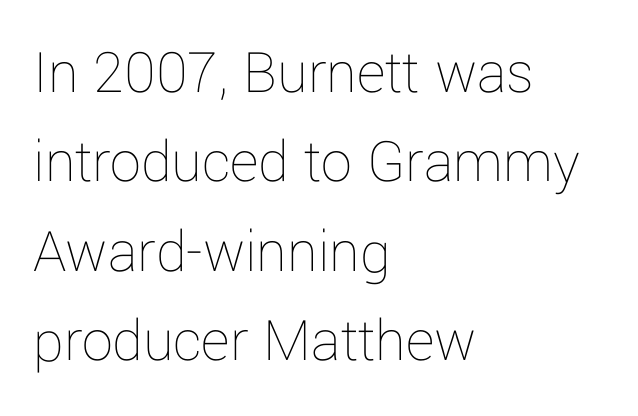
The image shows 62 px thin type, upright; set left-aligned, normal line spacing (1.44x), normal letter spacing, not underlined; low stroke contrast and a medium x-height.
